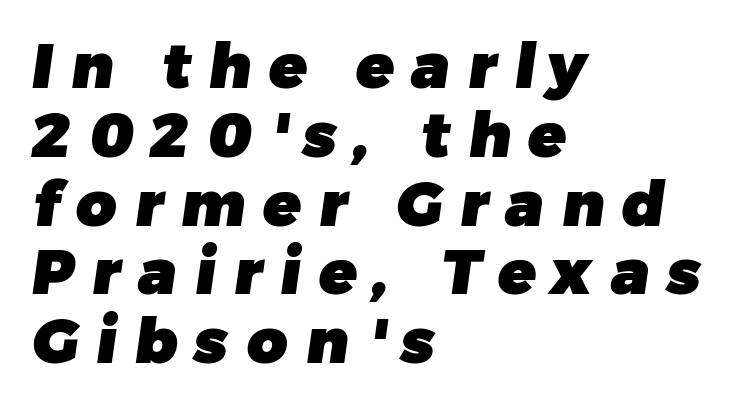
Q: Is the text bold? A: Yes.
Q: Is the typeface a serif or a sans-serif typeface? A: Sans-serif.
Q: Is the text underlined? A: No.
Q: How is the paragraph aligned? A: Left-aligned.
Q: Is the spacing between letters normal or unusually wide? A: Unusually wide.
Q: Is the spacing between lines tight, normal or loose? A: Tight.
Q: Width (condensed, normal, or wide)? A: Normal.
Q: Stroke contrast? A: Low.
Q: x-height? A: Medium.
Q: Monospaced? A: No.
